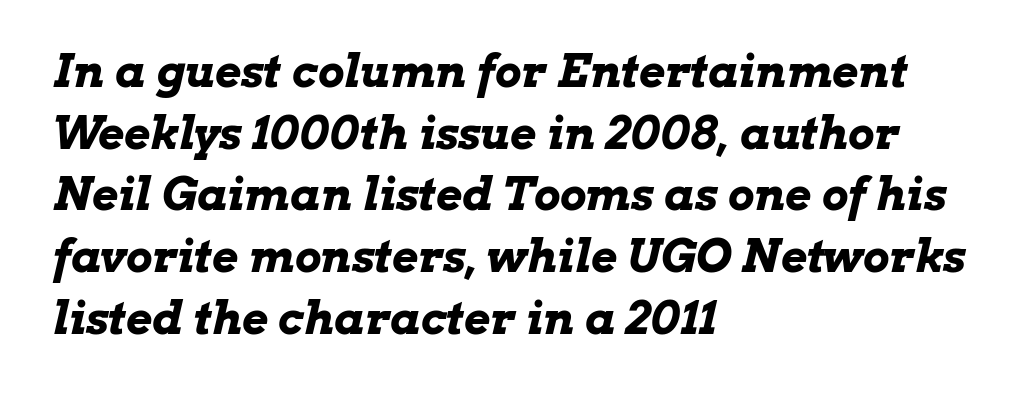
The image shows 45 px bold, wide type, italic (leaning right); set left-aligned, normal line spacing (1.37x), normal letter spacing, not underlined; low stroke contrast and a medium x-height.
